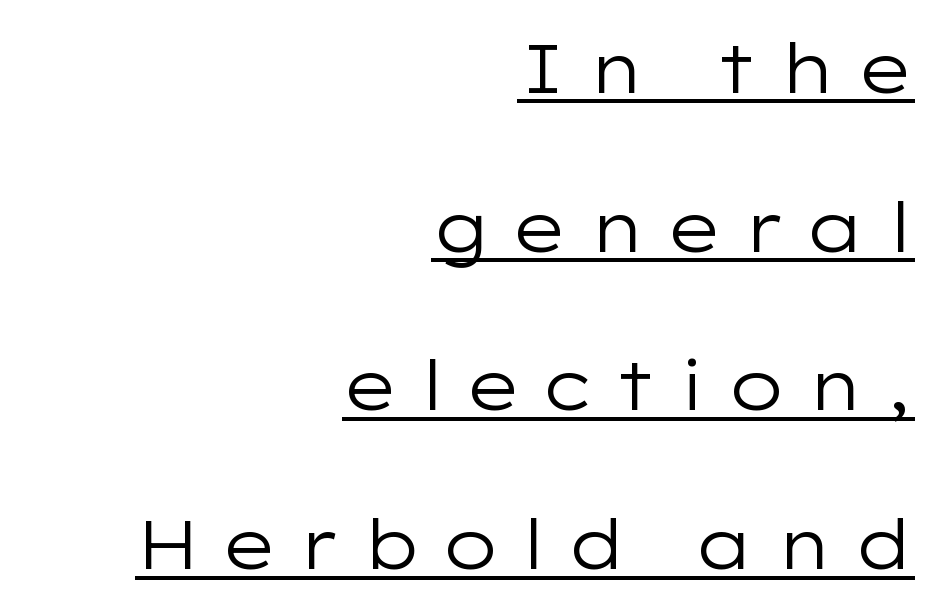
Does extra space separate the letters? Yes, quite a lot of it. Glance below the letters and you will spot a drawn line. The glyphs in this specimen are sans serif. Stems and bowls with no extra thickness — not bold. Each letter keeps its own natural width here, so spacing adapts to shape. The lettering stays uniformly vertical, giving the passage a roman look.
